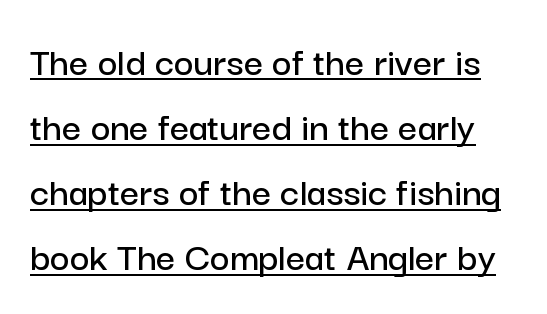
{"serif": "no", "italic": "no", "width": "normal", "stroke_contrast": "low", "x_height": "medium", "monospaced": "no", "underline": "yes", "line_spacing": "normal", "line_spacing_ratio": 1.55, "letter_spacing": "normal", "letter_spacing_em": 0.0, "glyph_px": 42}
